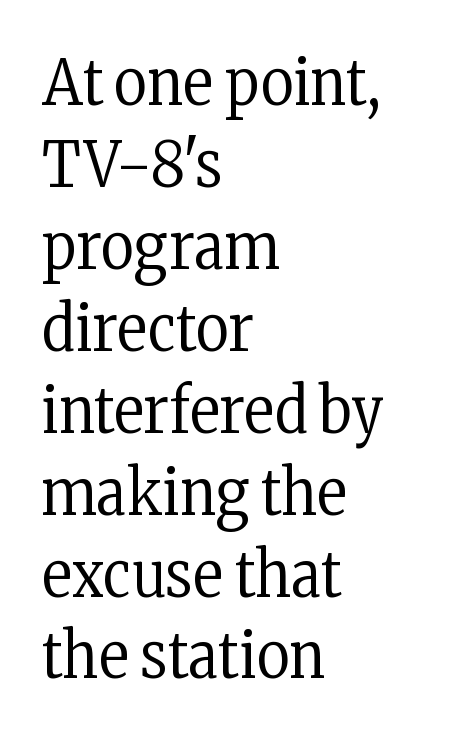
{"serif": "yes", "italic": "no", "bold": "no", "weight": "regular", "width": "condensed", "stroke_contrast": "low", "x_height": "medium", "monospaced": "no", "underline": "no", "align": "left", "line_spacing": "normal", "line_spacing_ratio": 1.28, "letter_spacing": "normal", "letter_spacing_em": 0.0, "glyph_px": 64}
